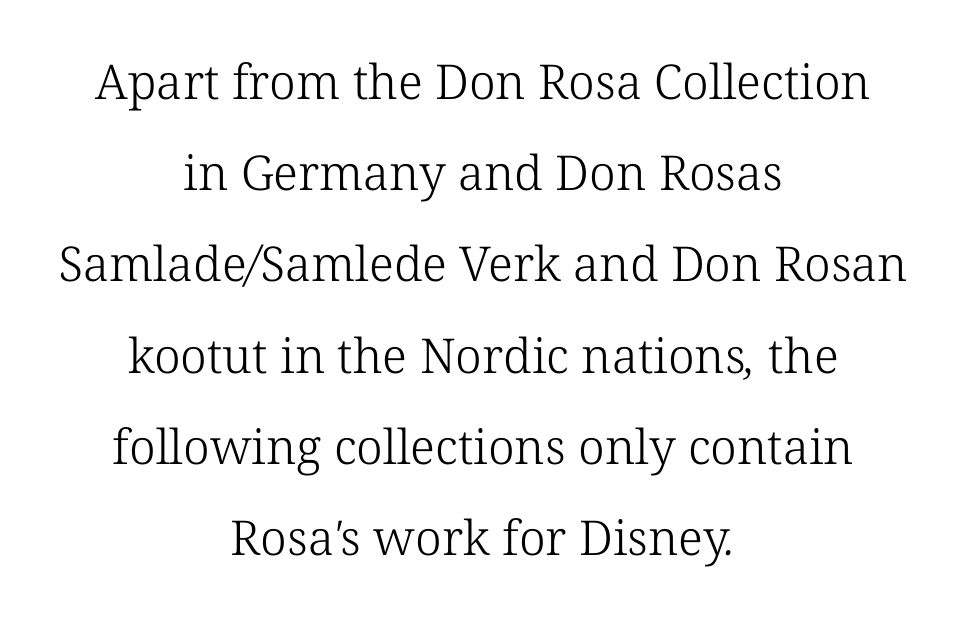
Q: Is the text bold? A: No.
Q: Is the typeface a serif or a sans-serif typeface? A: Serif.
Q: Is the text underlined? A: No.
Q: How is the paragraph aligned? A: Centered.
Q: Is the spacing between letters normal or unusually wide? A: Normal.
Q: Is the spacing between lines tight, normal or loose? A: Loose.
Q: Width (condensed, normal, or wide)? A: Normal.
Q: Stroke contrast? A: Low.
Q: x-height? A: Medium.
Q: Monospaced? A: No.
